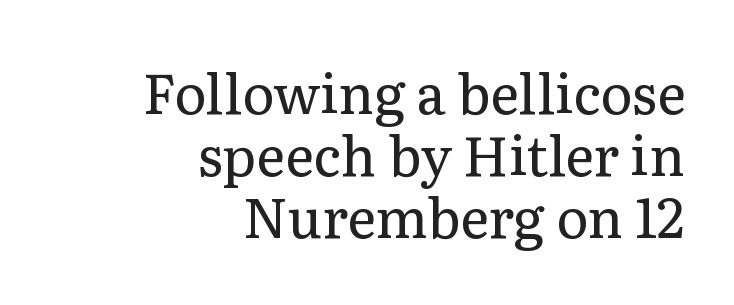
{"serif": "yes", "italic": "no", "bold": "no", "weight": "regular", "width": "normal", "stroke_contrast": "low", "x_height": "medium", "monospaced": "no", "underline": "no", "align": "right", "line_spacing": "tight", "line_spacing_ratio": 1.13, "letter_spacing": "normal", "letter_spacing_em": 0.0, "glyph_px": 55}
